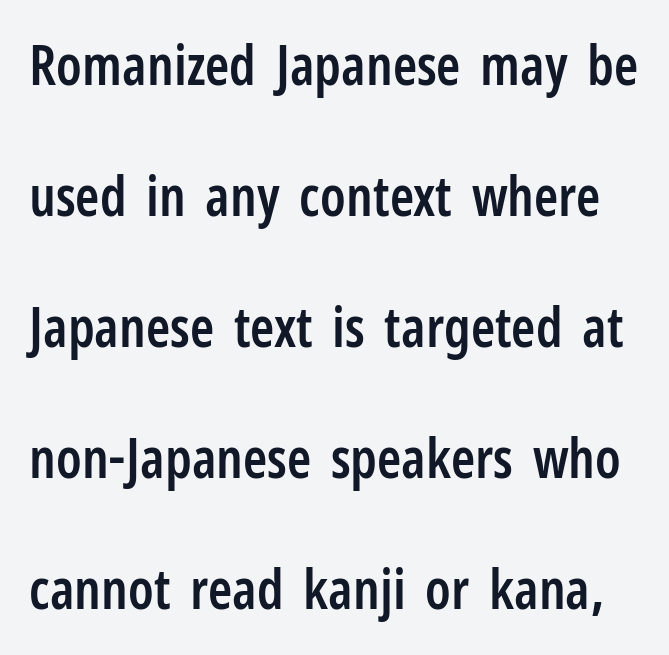
The image shows 55 px semibold, condensed sans-serif type, upright; set loose line spacing (2.38x), normal letter spacing, not underlined; low stroke contrast and a medium x-height.
